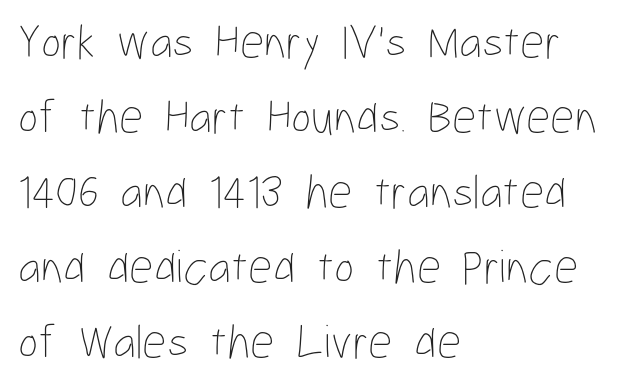
The image shows 48 px thin, condensed type, upright; set left-aligned, normal line spacing (1.56x), normal letter spacing, not underlined; low stroke contrast and a medium x-height.
